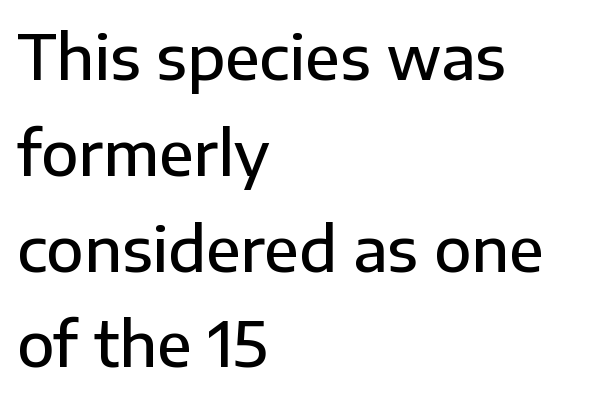
{"serif": "no", "italic": "no", "bold": "semi", "weight": "semibold", "width": "normal", "stroke_contrast": "low", "x_height": "medium", "monospaced": "no", "underline": "no", "align": "left", "line_spacing": "normal", "line_spacing_ratio": 1.57, "letter_spacing": "normal", "letter_spacing_em": 0.0, "glyph_px": 61}
